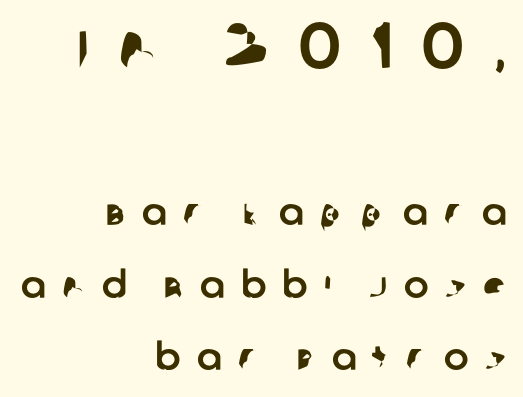
The type is letterspaced generously, with wide tracking. The letters advance in unequal steps, a hallmark of proportional type. The rendering anchors every line to the right-hand side. The characters display no serif detailing; their extremities are plain.
